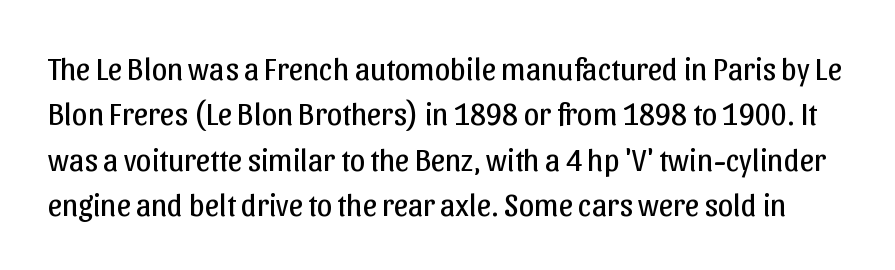
The image shows 31 px regular-weight sans-serif type, upright; set normal line spacing (1.46x), normal letter spacing, not underlined; low stroke contrast and a medium x-height.
